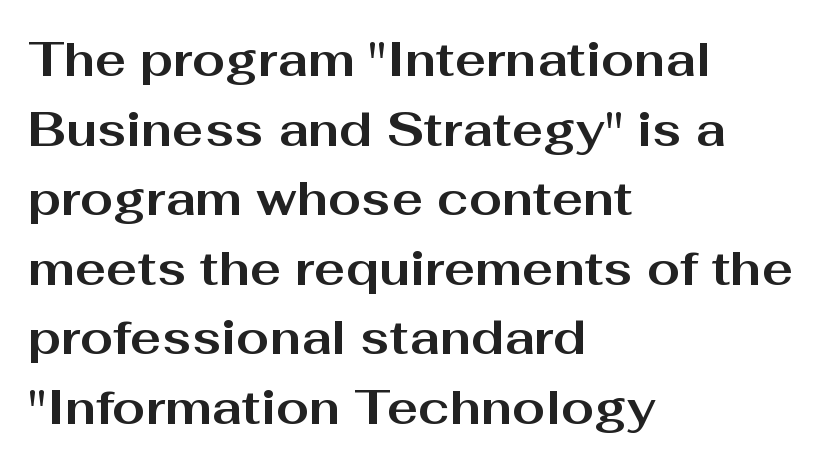
Q: Is the text bold? A: Yes.
Q: Is the text italic (slanted)? A: No, it is upright.
Q: Is the typeface a serif or a sans-serif typeface? A: Sans-serif.
Q: Is the text underlined? A: No.
Q: How is the paragraph aligned? A: Left-aligned.
Q: Is the spacing between letters normal or unusually wide? A: Normal.
Q: Is the spacing between lines tight, normal or loose? A: Normal.
Q: Width (condensed, normal, or wide)? A: Wide.
Q: Stroke contrast? A: Medium.
Q: x-height? A: Medium.
Q: Monospaced? A: No.
